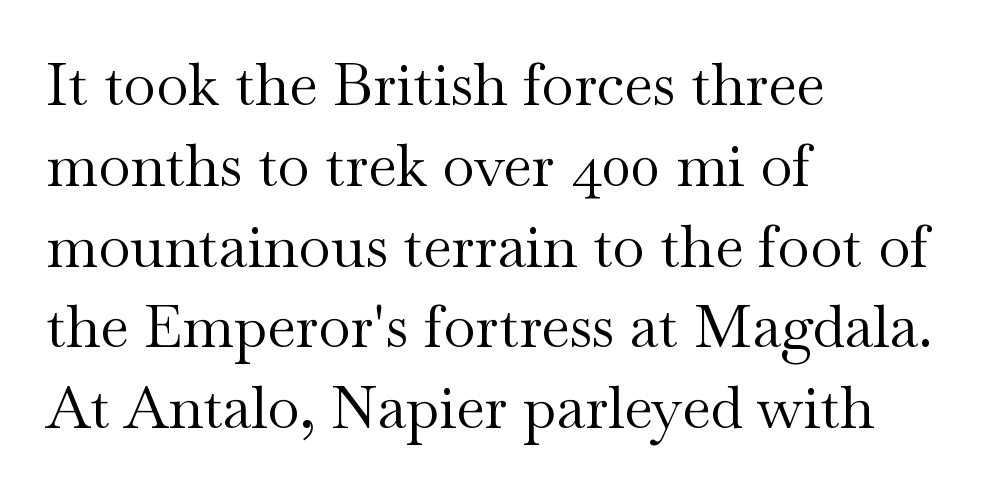
Q: Is the text bold? A: No.
Q: Is the text italic (slanted)? A: No, it is upright.
Q: Is the typeface a serif or a sans-serif typeface? A: Serif.
Q: Is the text underlined? A: No.
Q: How is the paragraph aligned? A: Left-aligned.
Q: Is the spacing between letters normal or unusually wide? A: Normal.
Q: Is the spacing between lines tight, normal or loose? A: Normal.
Q: Width (condensed, normal, or wide)? A: Wide.
Q: Stroke contrast? A: Medium.
Q: x-height? A: Small.
Q: Monospaced? A: No.
